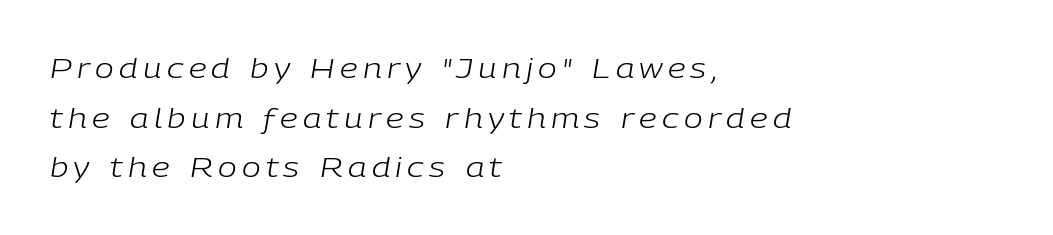
Q: Is the text bold? A: No.
Q: Is the text italic (slanted)? A: Yes, it leans right by about 9 degrees.
Q: Is the text underlined? A: No.
Q: How is the paragraph aligned? A: Left-aligned.
Q: Width (condensed, normal, or wide)? A: Normal.
Q: Stroke contrast? A: Low.
Q: x-height? A: Medium.
Q: Monospaced? A: No.
